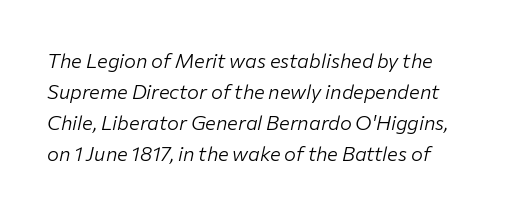
The image shows 20 px text type, italic (leaning right); set normal line spacing (1.55x), normal letter spacing, not underlined.
